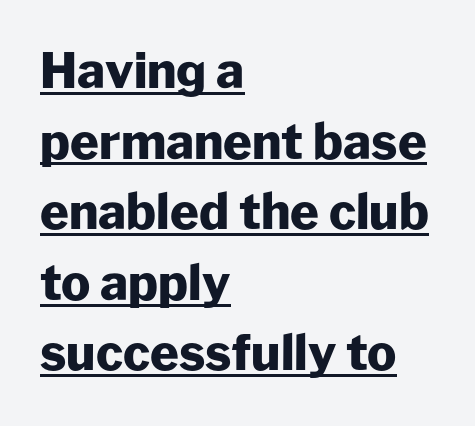
{"serif": "no", "italic": "no", "bold": "yes", "weight": "heavy", "width": "normal", "stroke_contrast": "low", "x_height": "medium", "monospaced": "no", "underline": "yes", "align": "left", "line_spacing": "normal", "line_spacing_ratio": 1.44, "letter_spacing": "normal", "letter_spacing_em": 0.0, "glyph_px": 49}
